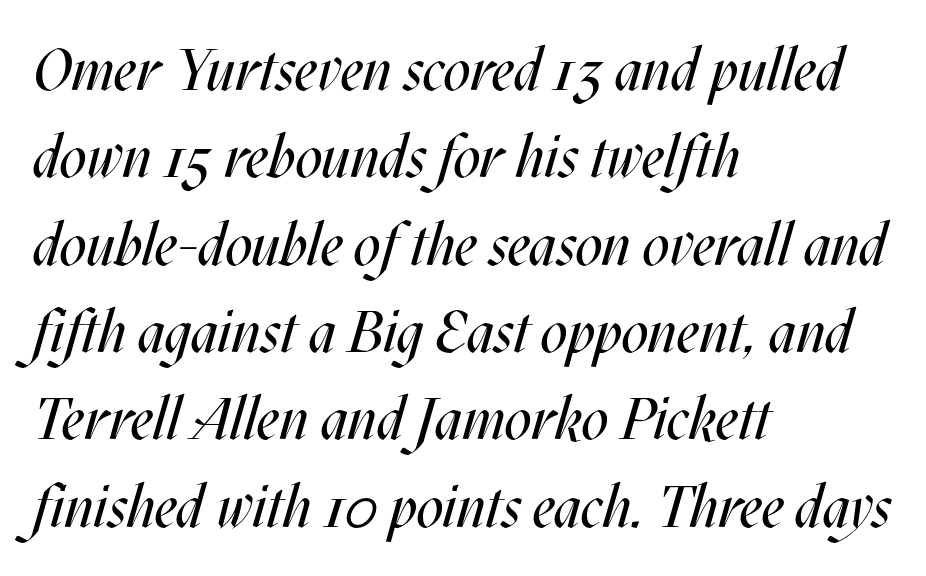
Q: Is the text bold? A: No.
Q: Is the text italic (slanted)? A: Yes, it leans right by about 17 degrees.
Q: Is the text underlined? A: No.
Q: How is the paragraph aligned? A: Left-aligned.
Q: Is the spacing between letters normal or unusually wide? A: Normal.
Q: Is the spacing between lines tight, normal or loose? A: Normal.
Q: Width (condensed, normal, or wide)? A: Condensed.
Q: Stroke contrast? A: Medium.
Q: x-height? A: Large.
Q: Monospaced? A: No.
